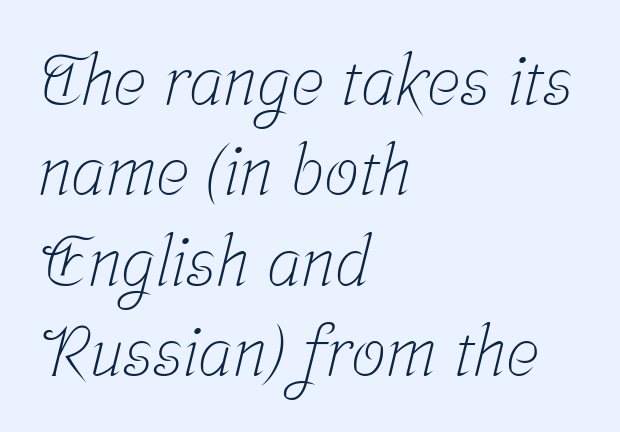
{"serif": "yes", "bold": "no", "weight": "light", "width": "condensed", "stroke_contrast": "low", "x_height": "medium", "monospaced": "no", "underline": "no", "align": "left", "line_spacing": "normal", "line_spacing_ratio": 1.31, "letter_spacing": "normal", "letter_spacing_em": 0.0, "glyph_px": 69}
